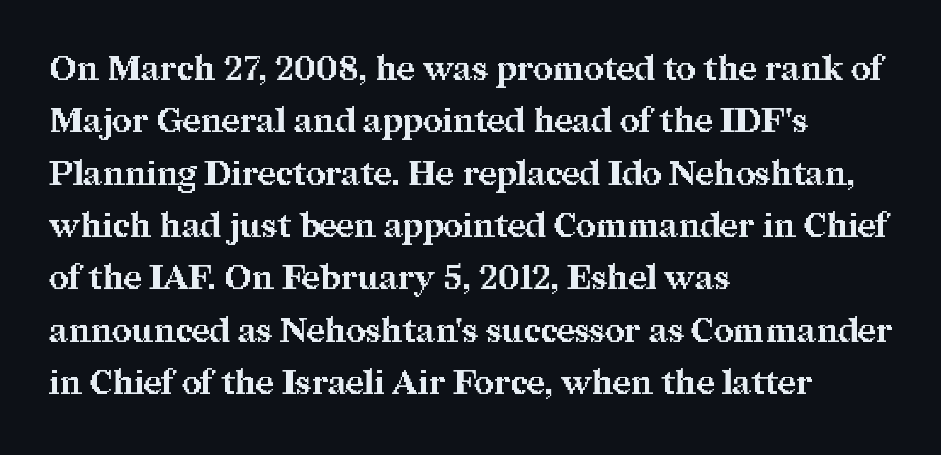
{"serif": "yes", "italic": "no", "bold": "yes", "weight": "bold", "width": "normal", "stroke_contrast": "medium", "x_height": "medium", "monospaced": "no", "underline": "no", "align": "left", "line_spacing": "normal", "line_spacing_ratio": 1.54, "letter_spacing": "normal", "letter_spacing_em": 0.0, "glyph_px": 34}
